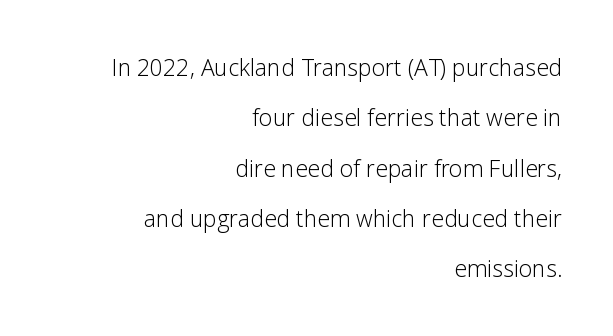
The image shows 23 px text type, upright; set right-aligned, loose line spacing (2.19x), normal letter spacing, not underlined.
